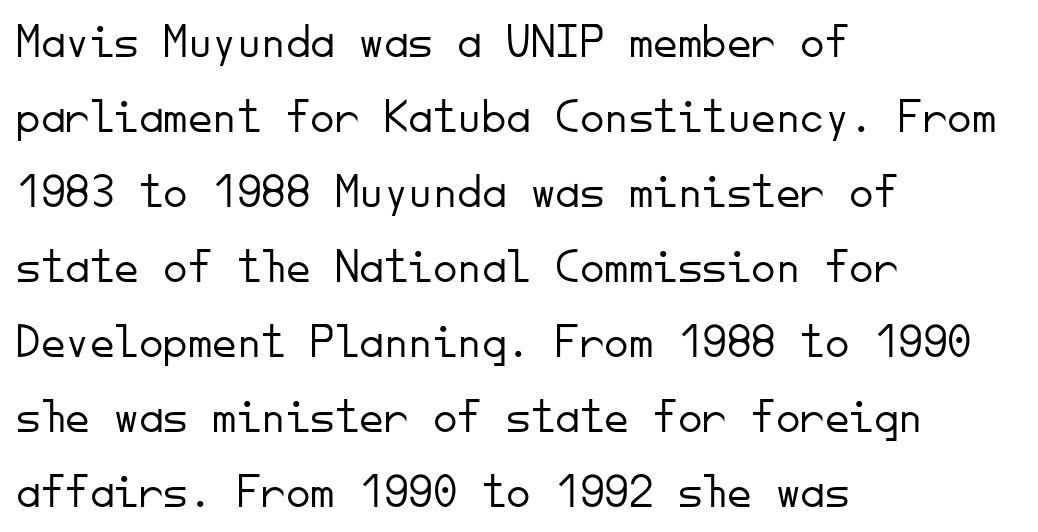
The image shows 49 px light sans-serif type, upright, monospaced; set left-aligned, normal line spacing (1.53x), normal letter spacing, not underlined; low stroke contrast and a small x-height.
